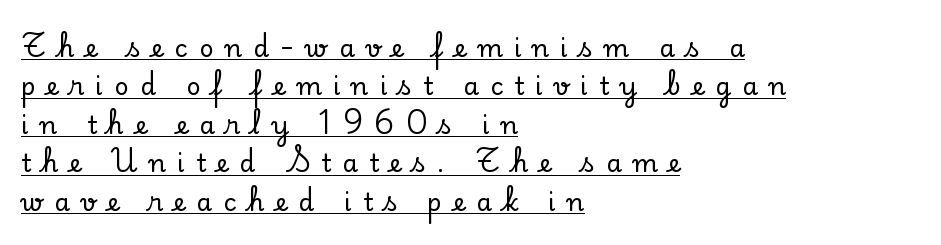
Q: Is the text italic (slanted)? A: No, it is upright.
Q: Is the text underlined? A: Yes.
Q: How is the paragraph aligned? A: Left-aligned.
Q: Is the spacing between letters normal or unusually wide? A: Unusually wide.
Q: Is the spacing between lines tight, normal or loose? A: Normal.
